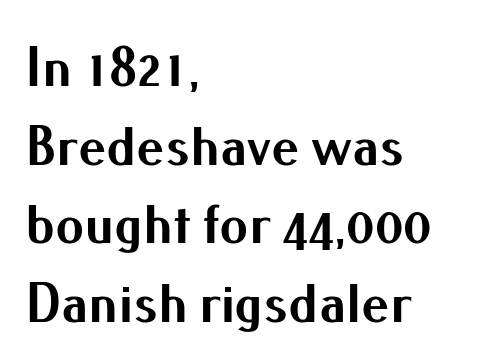
Q: Is the text bold? A: Yes.
Q: Is the text italic (slanted)? A: No, it is upright.
Q: Is the typeface a serif or a sans-serif typeface? A: Sans-serif.
Q: Is the text underlined? A: No.
Q: How is the paragraph aligned? A: Left-aligned.
Q: Is the spacing between letters normal or unusually wide? A: Normal.
Q: Is the spacing between lines tight, normal or loose? A: Normal.
Q: Width (condensed, normal, or wide)? A: Normal.
Q: Stroke contrast? A: Medium.
Q: x-height? A: Small.
Q: Monospaced? A: No.
